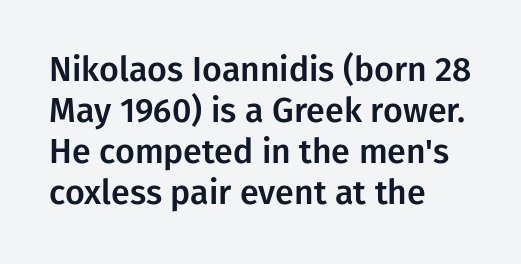
The setting favours the left margin, as ordinary paragraphs usually do. Here the designer chose a conventional face with non-uniform glyph widths. The letters stand upright; this is a roman face. Classification — sans serif. Tracking value appears to be zero — textbook default spacing.
